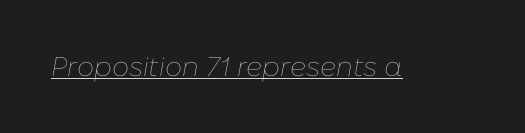
Q: Is the text bold? A: No.
Q: Is the text italic (slanted)? A: Yes, it leans right by about 10 degrees.
Q: Is the text underlined? A: Yes.
Q: Is the spacing between letters normal or unusually wide? A: Normal.
